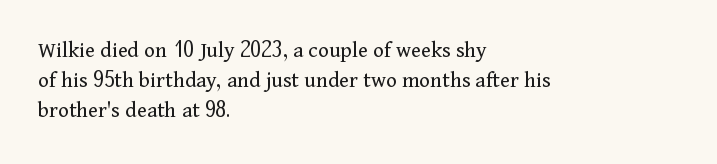
The image shows 23 px text type, upright; set left-aligned, normal line spacing (1.31x), normal letter spacing, not underlined.
